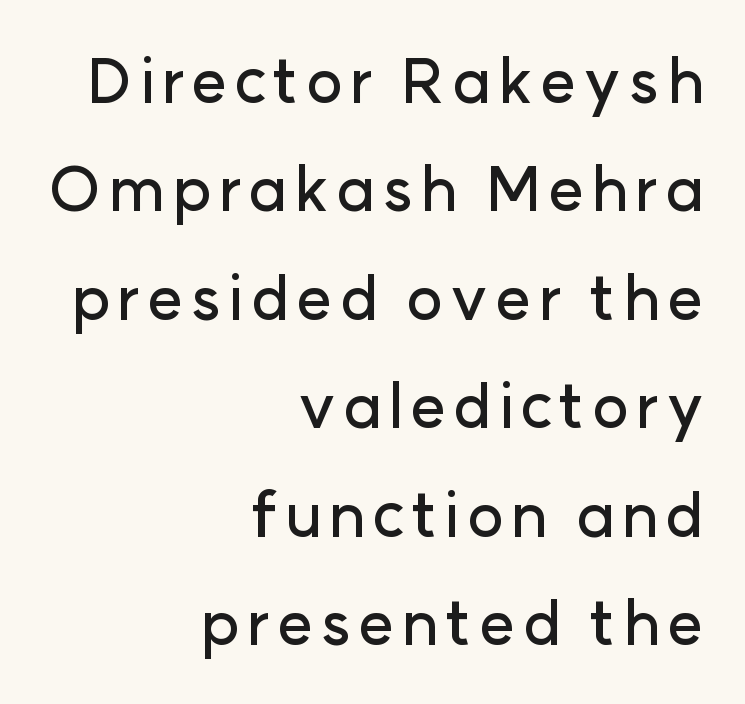
The face used here is proportionally spaced, like ordinary book or web type. Which margin do the lines hug? The right one — the left edge is uneven. The baseline area is clear. Vertical strokes here are truly vertical. Is this a sans? Yes — the strokes have no serifs.
